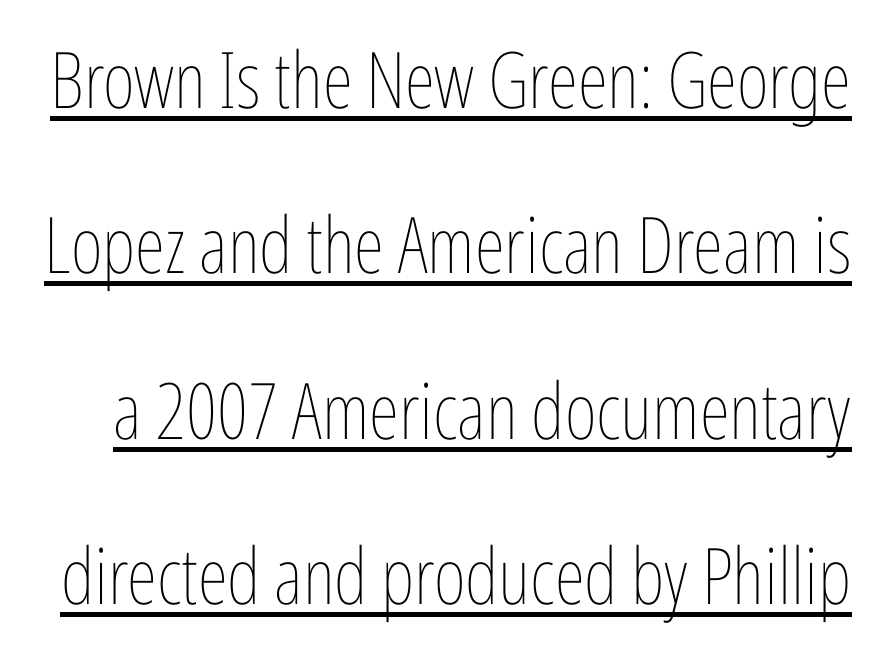
Q: Is the text bold? A: No.
Q: Is the text italic (slanted)? A: No, it is upright.
Q: Is the text underlined? A: Yes.
Q: Is the spacing between letters normal or unusually wide? A: Normal.
Q: Is the spacing between lines tight, normal or loose? A: Loose.
Q: Width (condensed, normal, or wide)? A: Condensed.
Q: Stroke contrast? A: Low.
Q: x-height? A: Medium.
Q: Monospaced? A: No.
